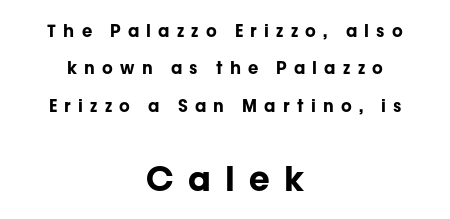
{"serif": "no", "italic": "no", "bold": "yes", "weight": "bold", "width": "normal", "stroke_contrast": "low", "x_height": "medium", "monospaced": "no", "underline": "no", "align": "center", "line_spacing": "loose", "line_spacing_ratio": 2.2, "letter_spacing": "wide", "letter_spacing_em": 0.42, "larger_block": "second", "size_ratio": 2.0, "glyph_px": 34}
